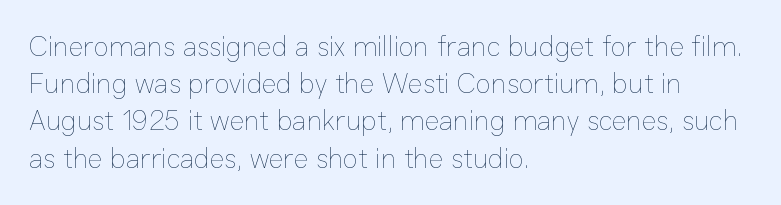
The image shows 28 px thin type, upright; set left-aligned, normal line spacing (1.33x), normal letter spacing, not underlined; low stroke contrast and a medium x-height.
